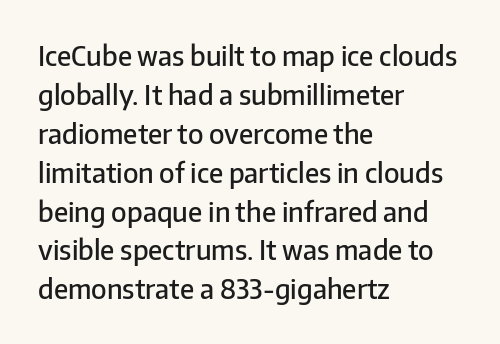
{"italic": "no", "bold": "semi", "underline": "no", "align": "left", "line_spacing": "normal", "line_spacing_ratio": 1.44, "letter_spacing": "normal", "letter_spacing_em": 0.0, "glyph_px": 27}
